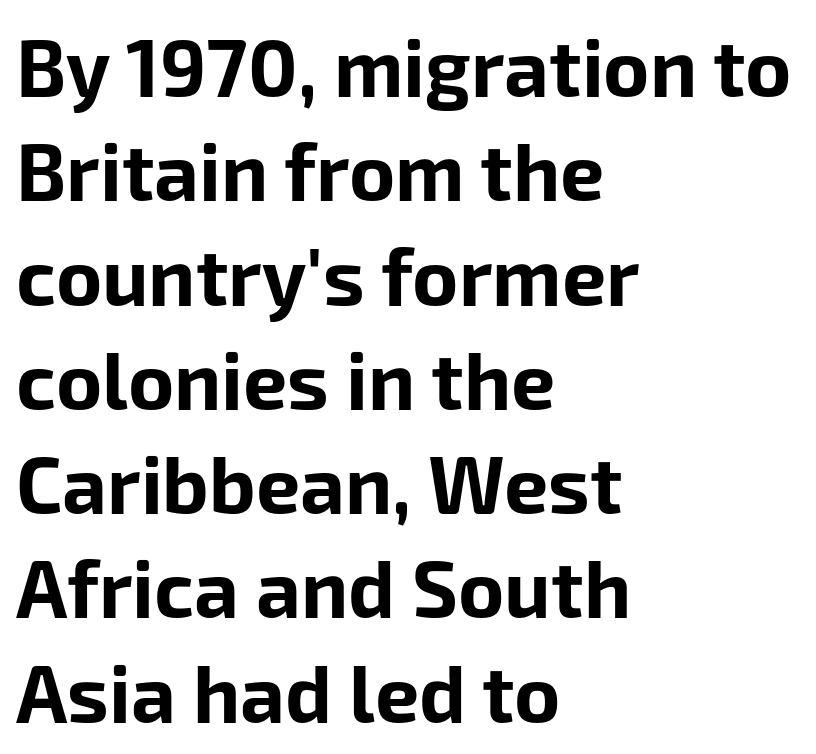
Q: Is the text bold? A: Yes.
Q: Is the text italic (slanted)? A: No, it is upright.
Q: Is the typeface a serif or a sans-serif typeface? A: Sans-serif.
Q: Is the text underlined? A: No.
Q: How is the paragraph aligned? A: Left-aligned.
Q: Is the spacing between letters normal or unusually wide? A: Normal.
Q: Is the spacing between lines tight, normal or loose? A: Normal.
Q: Width (condensed, normal, or wide)? A: Normal.
Q: Stroke contrast? A: Low.
Q: x-height? A: Medium.
Q: Monospaced? A: No.
